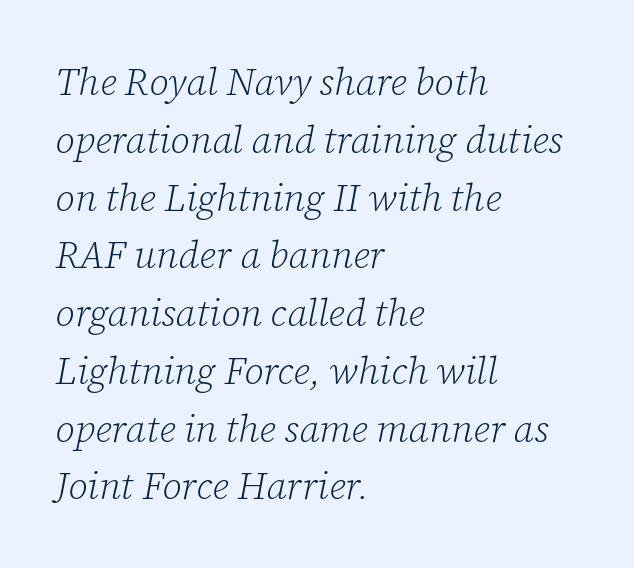
Q: Is the text bold? A: No.
Q: Is the text italic (slanted)? A: Yes, it leans right by about 12 degrees.
Q: Is the typeface a serif or a sans-serif typeface? A: Serif.
Q: Is the text underlined? A: No.
Q: How is the paragraph aligned? A: Left-aligned.
Q: Is the spacing between letters normal or unusually wide? A: Normal.
Q: Is the spacing between lines tight, normal or loose? A: Normal.
Q: Width (condensed, normal, or wide)? A: Normal.
Q: Stroke contrast? A: Low.
Q: x-height? A: Medium.
Q: Monospaced? A: No.
